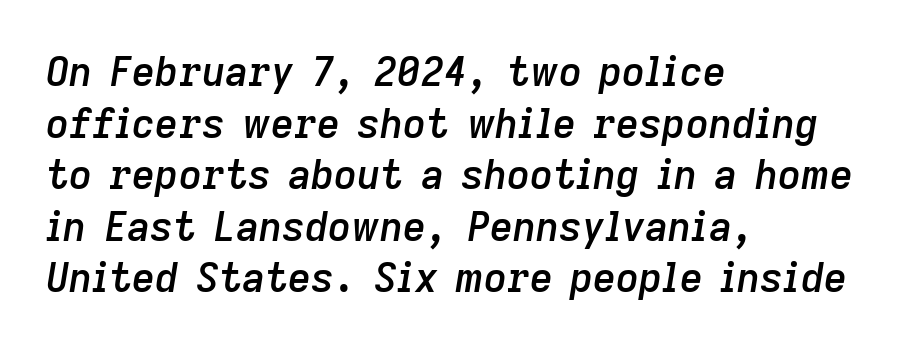
{"italic": "yes", "lean": "right", "slant_degrees": 9, "bold": "semi", "weight": "semibold", "width": "normal", "stroke_contrast": "low", "x_height": "medium", "monospaced": "no", "underline": "no", "align": "left", "line_spacing": "normal", "line_spacing_ratio": 1.29, "letter_spacing": "normal", "letter_spacing_em": 0.0, "glyph_px": 40}
